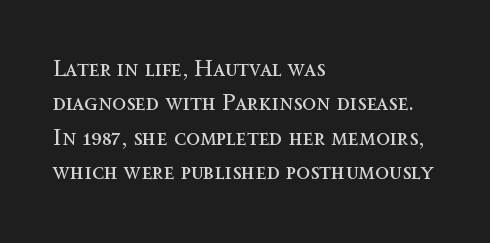
Q: Is the text bold? A: No.
Q: Is the text italic (slanted)? A: No, it is upright.
Q: Is the text underlined? A: No.
Q: How is the paragraph aligned? A: Left-aligned.
Q: Is the spacing between letters normal or unusually wide? A: Normal.
Q: Is the spacing between lines tight, normal or loose? A: Normal.
